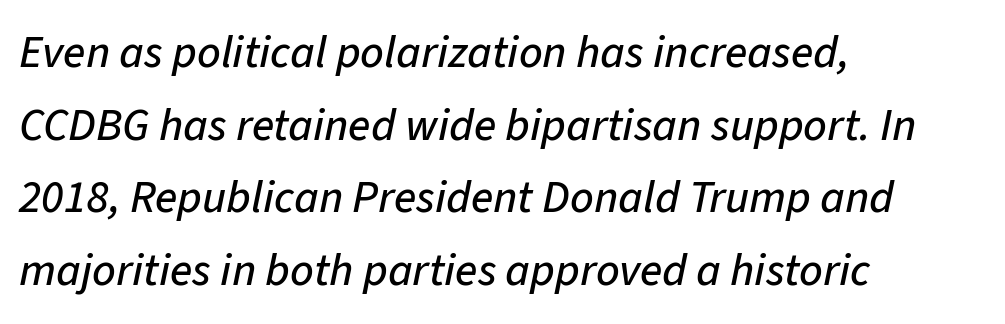
{"italic": "yes", "lean": "right", "slant_degrees": 11, "width": "normal", "stroke_contrast": "low", "x_height": "medium", "monospaced": "no", "underline": "no", "align": "left", "line_spacing": "normal", "line_spacing_ratio": 1.58, "letter_spacing": "normal", "letter_spacing_em": 0.0, "glyph_px": 46}
